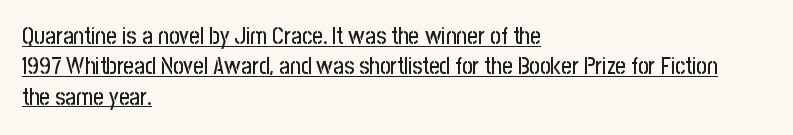
Q: Is the text italic (slanted)? A: No, it is upright.
Q: Is the text underlined? A: Yes.
Q: How is the paragraph aligned? A: Left-aligned.
Q: Is the spacing between letters normal or unusually wide? A: Normal.
Q: Is the spacing between lines tight, normal or loose? A: Normal.
